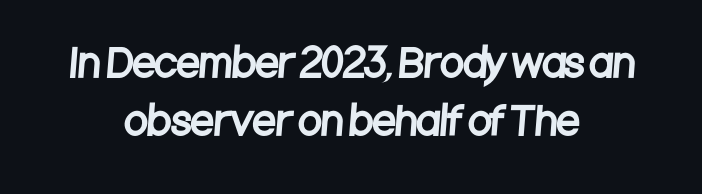
Q: Is the typeface a serif or a sans-serif typeface? A: Sans-serif.
Q: Is the text underlined? A: No.
Q: How is the paragraph aligned? A: Centered.
Q: Is the spacing between letters normal or unusually wide? A: Normal.
Q: Is the spacing between lines tight, normal or loose? A: Normal.
Q: Width (condensed, normal, or wide)? A: Condensed.
Q: Stroke contrast? A: Low.
Q: x-height? A: Large.
Q: Monospaced? A: No.
